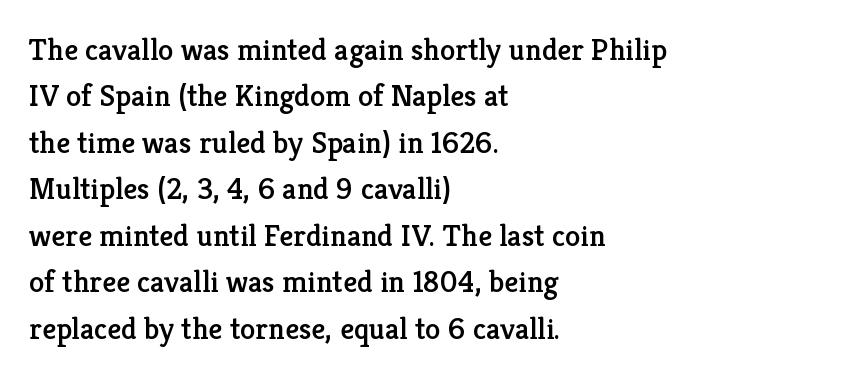
The image shows 31 px serif type, upright; set left-aligned, normal line spacing (1.5x), normal letter spacing, not underlined; low stroke contrast and a medium x-height.
